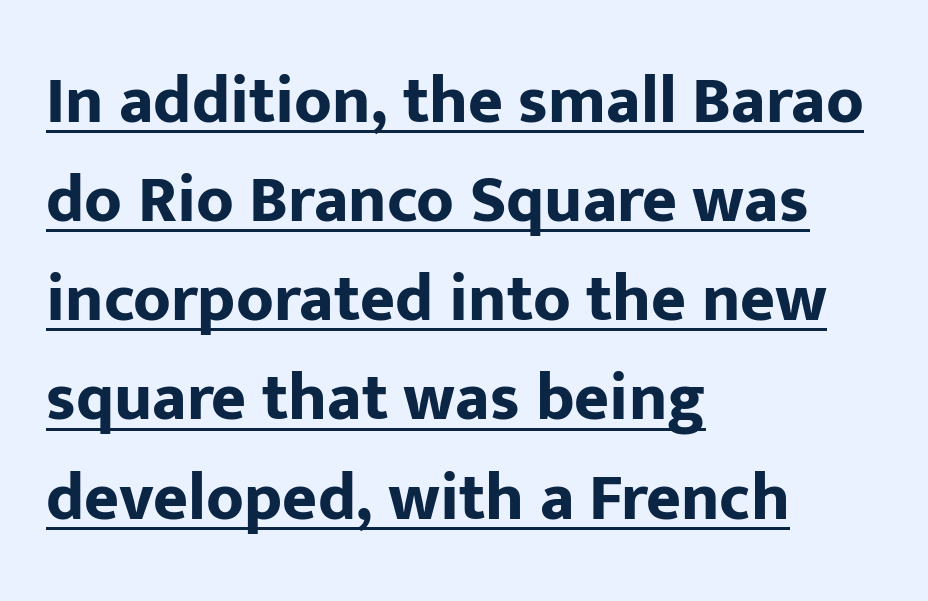
Q: Is the text bold? A: Yes.
Q: Is the text italic (slanted)? A: No, it is upright.
Q: Is the typeface a serif or a sans-serif typeface? A: Sans-serif.
Q: Is the text underlined? A: Yes.
Q: How is the paragraph aligned? A: Left-aligned.
Q: Is the spacing between letters normal or unusually wide? A: Normal.
Q: Is the spacing between lines tight, normal or loose? A: Normal.
Q: Width (condensed, normal, or wide)? A: Normal.
Q: Stroke contrast? A: Low.
Q: x-height? A: Medium.
Q: Monospaced? A: No.
